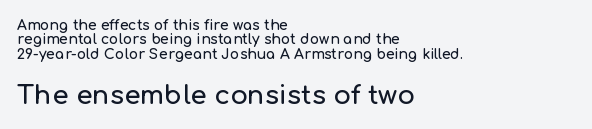
Larger block? The one below; the one above is distinctly smaller. Upright lettering throughout. Compared with a centered layout, this one pins lines to the left instead. Nobody drew a line under any word here. Words appear dense and cohesive because spacing is normal. Successive baselines arrive quickly, one right under another.
